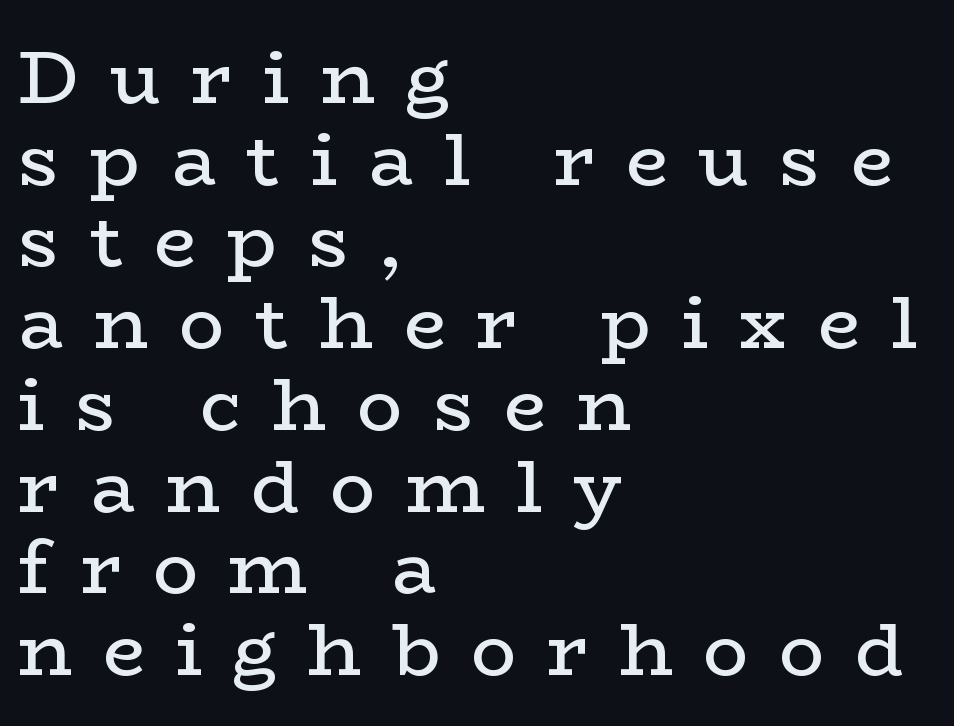
{"serif": "yes", "italic": "no", "bold": "no", "weight": "regular", "width": "wide", "stroke_contrast": "low", "x_height": "medium", "monospaced": "no", "underline": "no", "align": "left", "line_spacing": "tight", "line_spacing_ratio": 1.09, "letter_spacing": "wide", "letter_spacing_em": 0.41, "glyph_px": 75}
